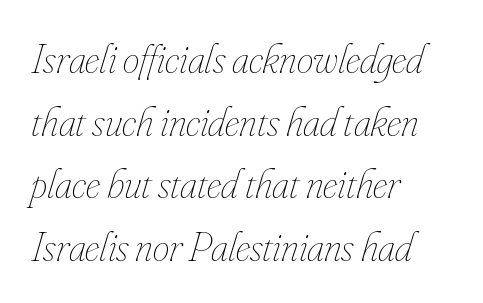
{"italic": "yes", "lean": "right", "slant_degrees": 16, "bold": "no", "weight": "thin", "width": "condensed", "stroke_contrast": "low", "x_height": "small", "monospaced": "no", "underline": "no", "align": "left", "line_spacing": "normal", "line_spacing_ratio": 1.49, "letter_spacing": "normal", "letter_spacing_em": 0.0, "glyph_px": 42}
